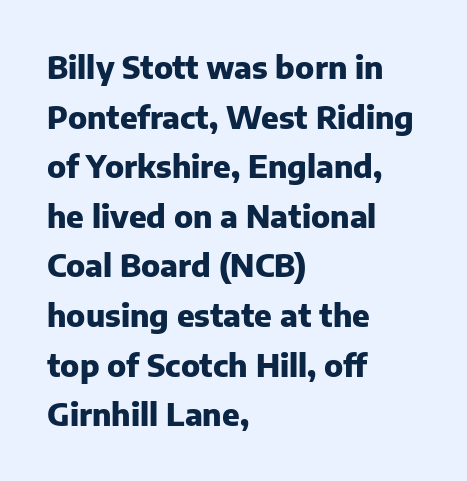
The image shows 31 px heavy sans-serif type, upright; set left-aligned, normal line spacing (1.6x), normal letter spacing, not underlined; low stroke contrast and a medium x-height.
